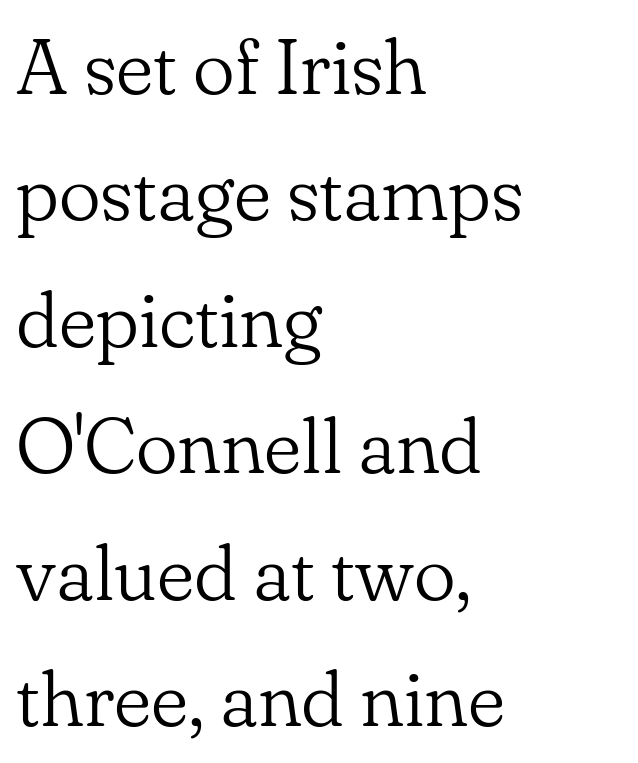
Alignment: flush left. If you measured baseline to baseline, you'd find a middling distance. The lettering holds an erect, upright posture throughout. Summary of weight: not heavy and not bold.
